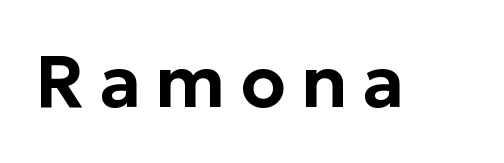
{"serif": "no", "italic": "no", "width": "normal", "stroke_contrast": "low", "x_height": "medium", "monospaced": "no", "underline": "no", "letter_spacing": "wide", "letter_spacing_em": 0.2, "glyph_px": 73}
